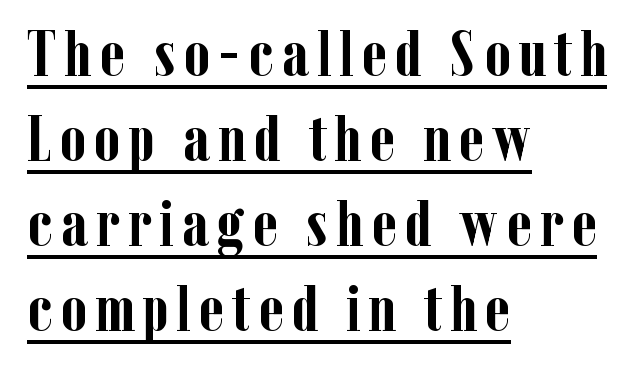
{"serif": "yes", "italic": "no", "bold": "yes", "weight": "semibold", "width": "condensed", "stroke_contrast": "low", "x_height": "medium", "monospaced": "no", "underline": "yes", "align": "left", "line_spacing": "normal", "line_spacing_ratio": 1.31, "glyph_px": 65}
